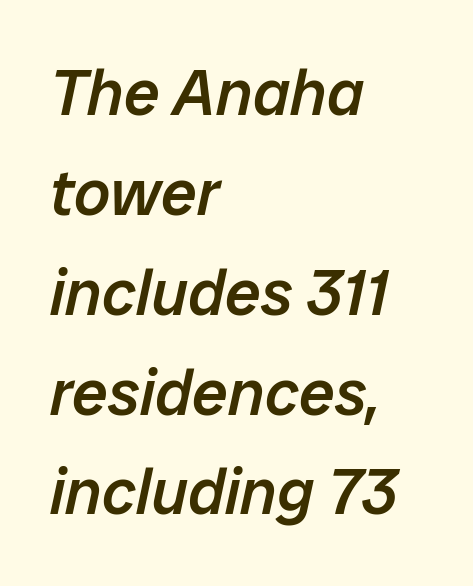
The image shows 64 px semibold type, italic (leaning right); set left-aligned, normal line spacing (1.56x), normal letter spacing, not underlined; low stroke contrast and a medium x-height.
